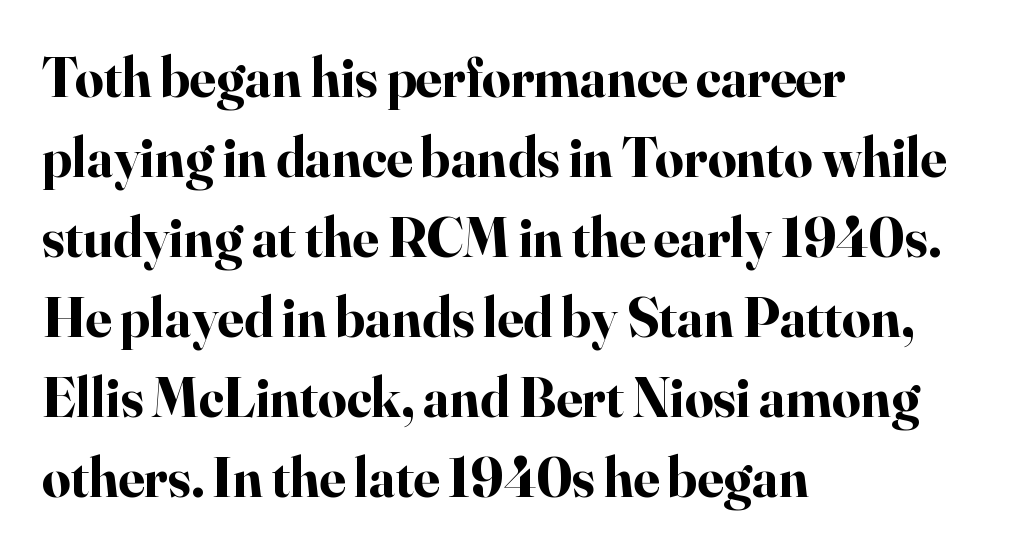
This sample keeps an unexceptional amount of space between lines. This is serif lettering, the kind often seen in printed books. Notice how thick the strokes are: this is what a full bold looks like. Anything drawn beneath the words? Only blank space. The ragged edge is on the right, which tells us the setting is flush left.
